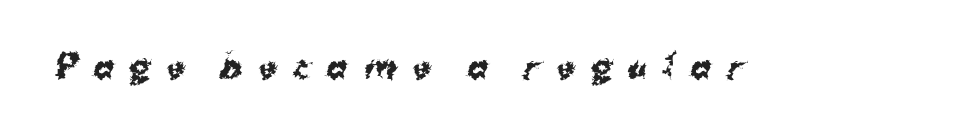
Short note: letters widely spaced. Has an underline been added? It has not. The passage shown is typed in a proportional face where columns would drift. I'd call this a sans setting — the letters go barefoot. Plenty of ink on the page — the face is bold.
